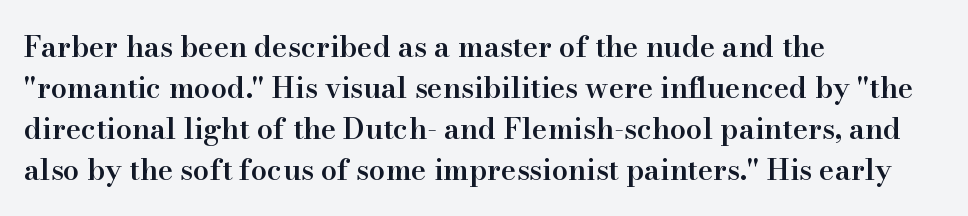
{"serif": "yes", "italic": "no", "bold": "semi", "weight": "semibold", "width": "normal", "stroke_contrast": "high", "x_height": "small", "monospaced": "no", "underline": "no", "align": "left", "line_spacing": "normal", "line_spacing_ratio": 1.41, "letter_spacing": "normal", "letter_spacing_em": 0.0, "glyph_px": 29}
